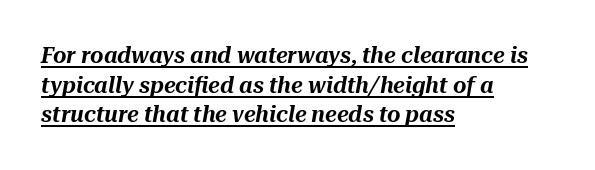
The rendering anchors every line to the left-hand side. The font's italic variant was chosen for this text. Each new line begins a customary step beneath the previous one. Underline: present. The gaps between neighbouring characters are ordinary and unremarkable.
